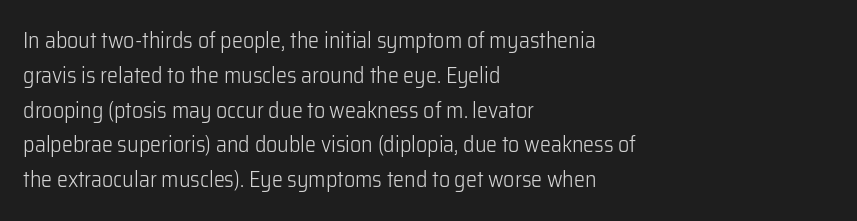
{"italic": "no", "bold": "no", "underline": "no", "align": "left", "line_spacing": "normal", "line_spacing_ratio": 1.58, "letter_spacing": "normal", "letter_spacing_em": 0.0, "glyph_px": 22}
